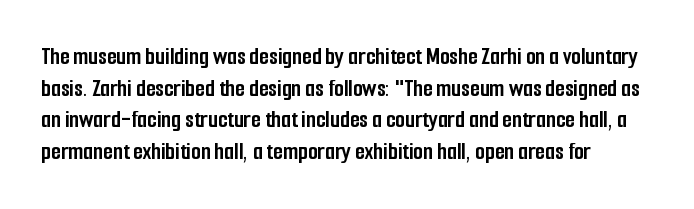
Short and long lines alike share a common starting point at left. The vertical gap from one line to the next is medium. Does the lettering tilt? It doesn't — this is upright. Underline: absent. The tracking reads as untouched default to a designer's eye. Chunky letters — that's bold for sure.
